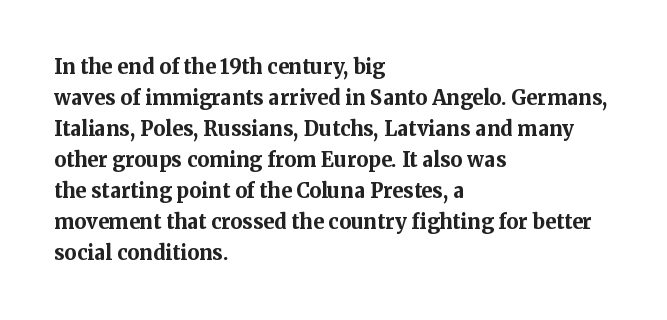
The image shows 20 px bold type, upright; set left-aligned, normal line spacing (1.55x), normal letter spacing, not underlined.
